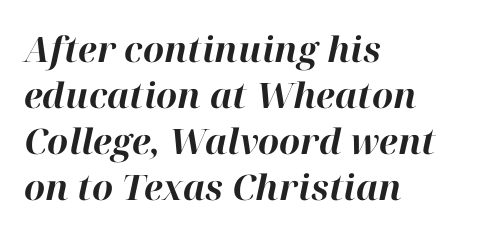
A typesetter would call this proportional, since set widths differ per character. Layout note: lines flush left. Default kerning and tracking; the words read as compact shapes. Only glyphs here, with clear space below each row.
